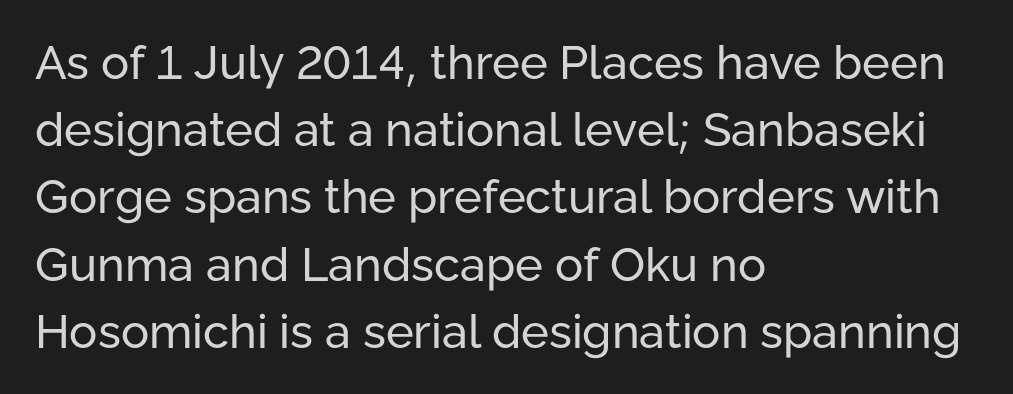
{"serif": "no", "italic": "no", "bold": "no", "weight": "regular", "width": "normal", "stroke_contrast": "low", "x_height": "medium", "monospaced": "no", "underline": "no", "align": "left", "line_spacing": "normal", "line_spacing_ratio": 1.43, "letter_spacing": "normal", "letter_spacing_em": 0.0, "glyph_px": 47}
